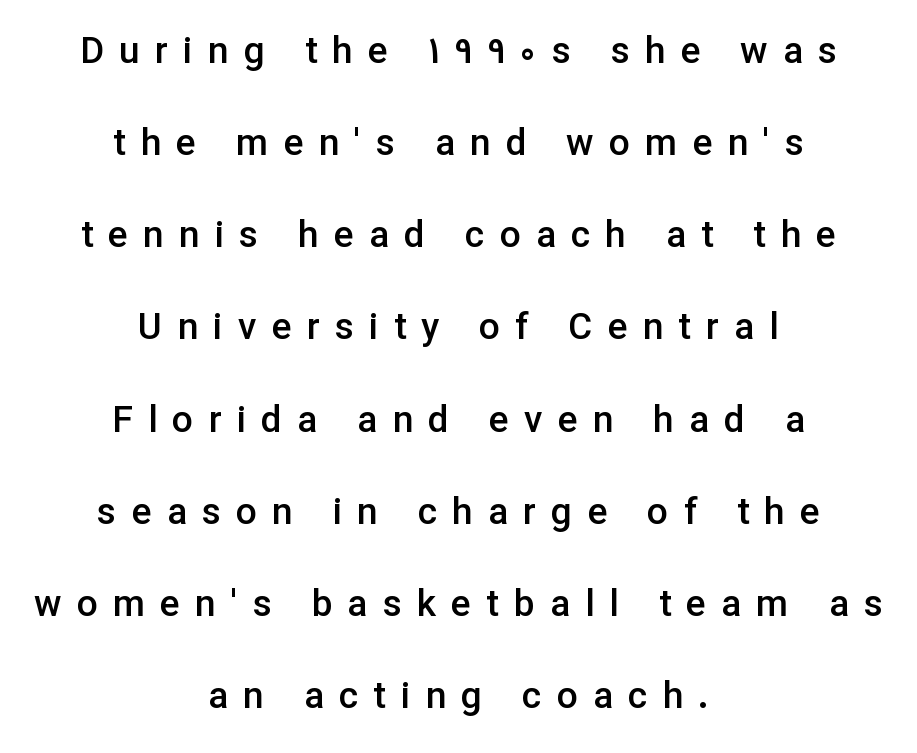
The rendering positions every line midway between the sides. The gaps between neighbouring characters are conspicuously large. Regarding leading, the lines here are spaced well apart. The glyphs have the mass of a demibold cut, below bold. The letters advance in unequal steps, a hallmark of proportional type.
